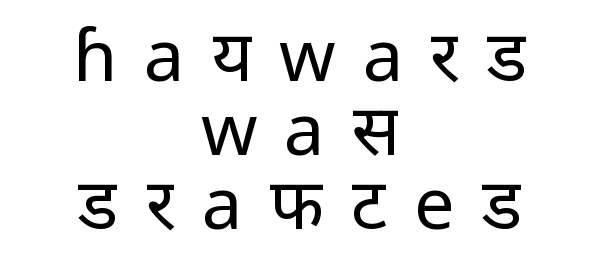
The designer went with a sans here, leaving each stem footless. Horizontal bands of white between lines are thin slivers. If you folded the block vertically in half, each line would mirror itself in length. It's the straight-up-and-down kind of type. The passage shown is typed in a proportional face where columns would drift.
